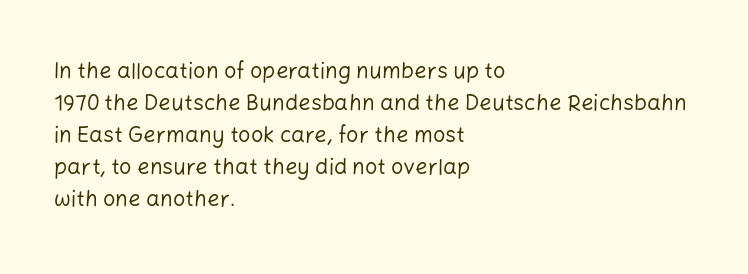
Q: Is the text bold? A: No.
Q: Is the text italic (slanted)? A: No, it is upright.
Q: Is the text underlined? A: No.
Q: How is the paragraph aligned? A: Left-aligned.
Q: Is the spacing between letters normal or unusually wide? A: Normal.
Q: Is the spacing between lines tight, normal or loose? A: Normal.
